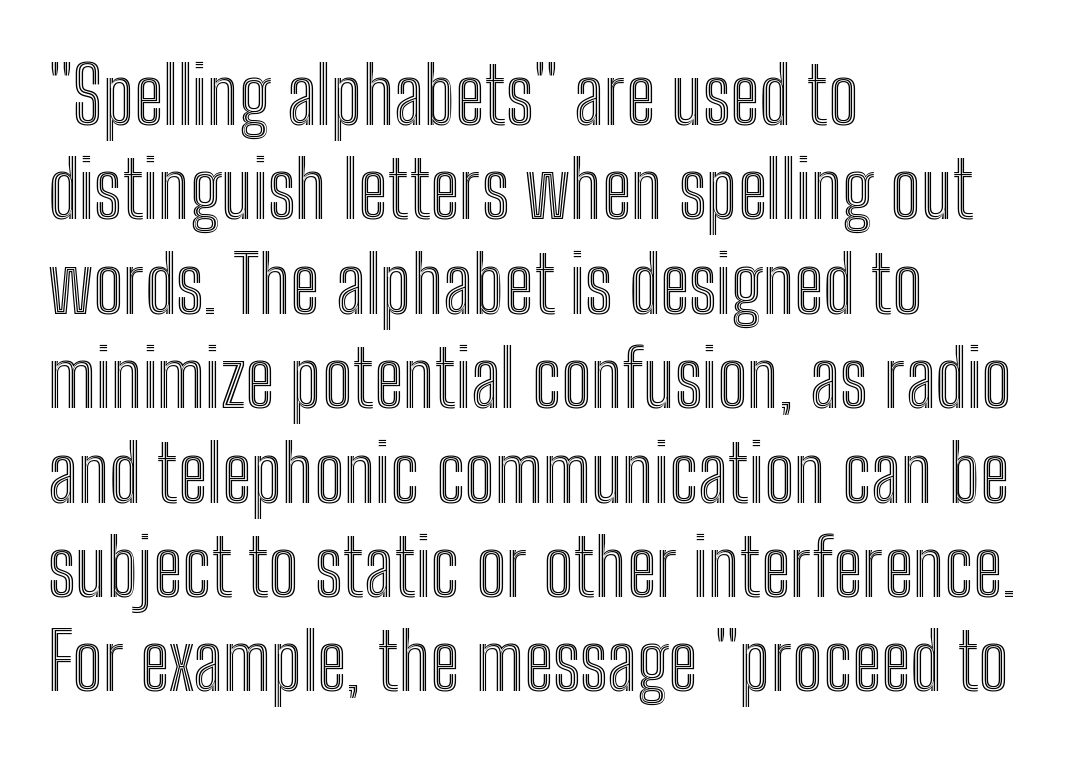
Q: Is the text italic (slanted)? A: No, it is upright.
Q: Is the text underlined? A: No.
Q: How is the paragraph aligned? A: Left-aligned.
Q: Is the spacing between letters normal or unusually wide? A: Normal.
Q: Width (condensed, normal, or wide)? A: Condensed.
Q: x-height? A: Medium.
Q: Monospaced? A: No.
